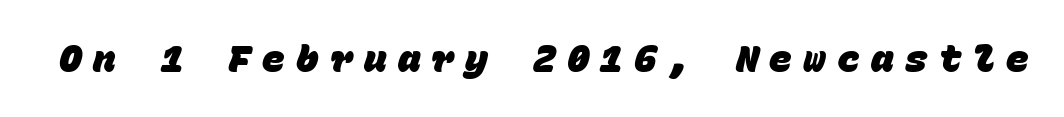
Decoration check: the copy has no underline. This is heavy type, rendered in bold. The characters display no serif detailing; their extremities are plain. The rendering uses typewriter-style spacing with identical character cells. The line texture is sparse and dotted thanks to wide tracking.
